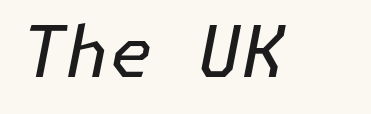
Q: Is the text bold? A: No.
Q: Is the text italic (slanted)? A: Yes, it leans right by about 11 degrees.
Q: Is the text underlined? A: No.
Q: Is the spacing between letters normal or unusually wide? A: Normal.
Q: Width (condensed, normal, or wide)? A: Normal.
Q: Stroke contrast? A: Low.
Q: x-height? A: Medium.
